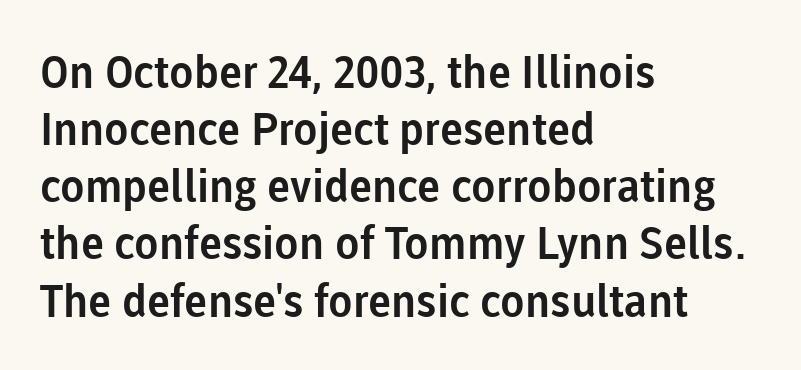
Spacing verdict: proportional, widths tailored to each character. In terms of leading, this rendering sits right in the middle. The letters stand upright; this is a roman face. This rendering features lettering with no underline. Where is the straight margin? On the left.
